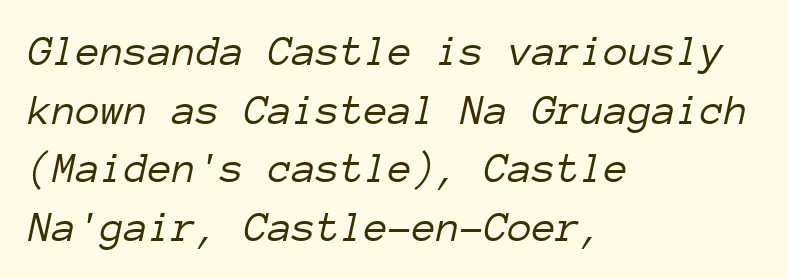
{"italic": "yes", "lean": "right", "slant_degrees": 12, "bold": "no", "weight": "light", "width": "normal", "stroke_contrast": "low", "x_height": "medium", "monospaced": "yes", "underline": "no", "align": "left", "line_spacing": "normal", "line_spacing_ratio": 1.33, "letter_spacing": "normal", "letter_spacing_em": 0.0, "glyph_px": 44}
